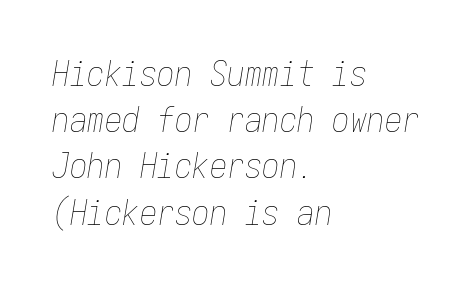
The image shows 35 px thin, condensed type, italic (leaning right), monospaced; set left-aligned, normal line spacing (1.32x), normal letter spacing, not underlined; low stroke contrast and a medium x-height.
